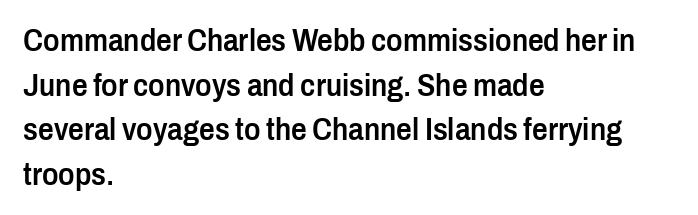
Descenders hang freely into open space. Regarding serifs, this sample does without them. No italicization has been applied; the sample stays upright. Do the characters align in a grid? No, the font is proportional.
